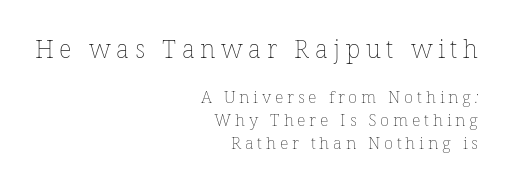
{"bold": "no", "underline": "no", "align": "right", "line_spacing": "normal", "line_spacing_ratio": 1.34, "letter_spacing": "wide", "letter_spacing_em": 0.22, "larger_block": "first", "size_ratio": 1.47, "glyph_px": 25}
